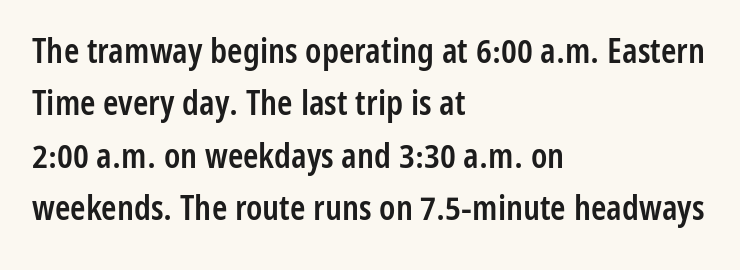
{"serif": "no", "italic": "no", "bold": "semi", "weight": "semibold", "width": "condensed", "stroke_contrast": "low", "x_height": "medium", "monospaced": "no", "underline": "no", "align": "left", "line_spacing": "normal", "line_spacing_ratio": 1.5, "letter_spacing": "normal", "letter_spacing_em": 0.0, "glyph_px": 35}
